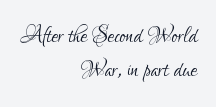
Caption: standard tracking, unaltered. Grotesque or geometric, the face here clearly has no serifs. The passage shown is typed in a proportional face where columns would drift. Visually the block forms a straight wall on the right and a jagged coastline on the left. Just letters on the line, the space beneath them empty.
